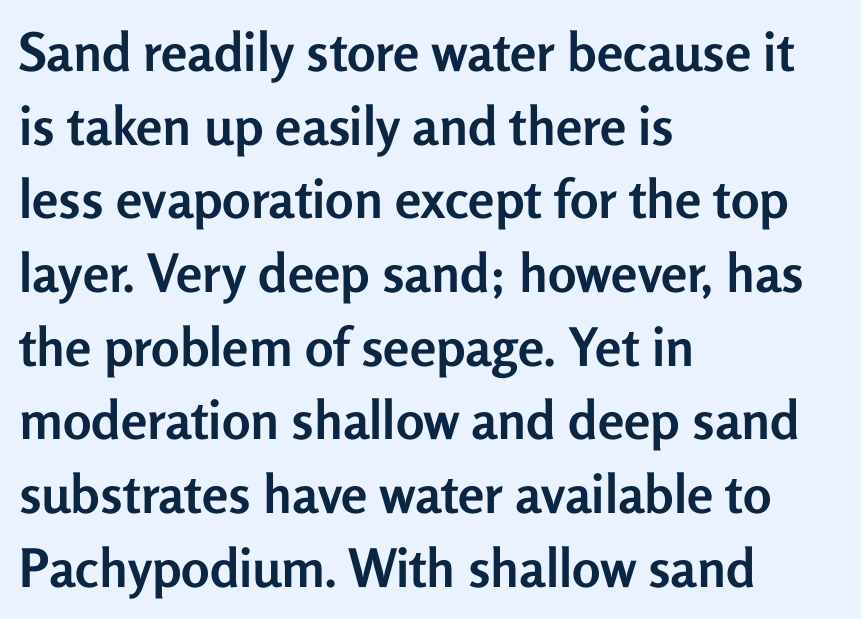
{"serif": "no", "italic": "no", "bold": "yes", "weight": "semibold", "width": "normal", "stroke_contrast": "low", "x_height": "medium", "monospaced": "no", "underline": "no", "align": "left", "line_spacing": "normal", "line_spacing_ratio": 1.39, "letter_spacing": "normal", "letter_spacing_em": 0.0, "glyph_px": 53}
